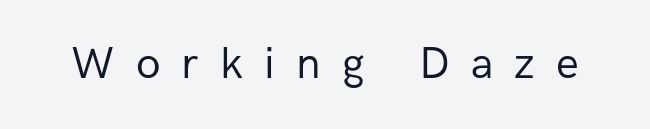
This sample has the flowing, uneven cadence of proportional lettering. Tall strokes in this sample are plumb rather than angled. Type without underlining. Caption: face not bold, strokes unweighted. Does extra space separate the letters? Yes, quite a lot of it. Grotesque or geometric, the face here clearly has no serifs.
